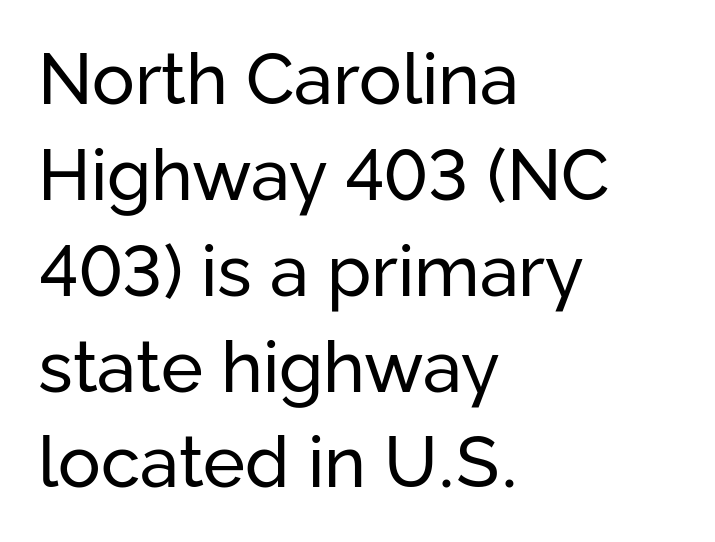
Q: Is the text bold? A: No.
Q: Is the text italic (slanted)? A: No, it is upright.
Q: Is the typeface a serif or a sans-serif typeface? A: Sans-serif.
Q: Is the text underlined? A: No.
Q: How is the paragraph aligned? A: Left-aligned.
Q: Is the spacing between letters normal or unusually wide? A: Normal.
Q: Is the spacing between lines tight, normal or loose? A: Normal.
Q: Width (condensed, normal, or wide)? A: Normal.
Q: Stroke contrast? A: Low.
Q: x-height? A: Medium.
Q: Monospaced? A: No.
